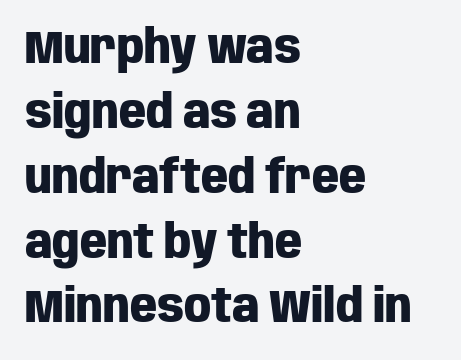
Q: Is the text bold? A: Yes.
Q: Is the text italic (slanted)? A: No, it is upright.
Q: Is the typeface a serif or a sans-serif typeface? A: Sans-serif.
Q: Is the text underlined? A: No.
Q: How is the paragraph aligned? A: Left-aligned.
Q: Is the spacing between letters normal or unusually wide? A: Normal.
Q: Is the spacing between lines tight, normal or loose? A: Normal.
Q: Width (condensed, normal, or wide)? A: Condensed.
Q: Stroke contrast? A: Low.
Q: x-height? A: Large.
Q: Monospaced? A: No.
